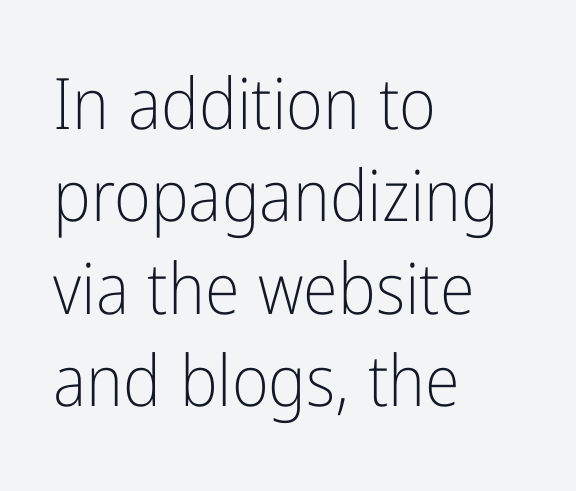
{"serif": "no", "italic": "no", "bold": "no", "weight": "light", "width": "condensed", "stroke_contrast": "low", "x_height": "medium", "monospaced": "no", "underline": "no", "align": "left", "line_spacing": "normal", "line_spacing_ratio": 1.3, "letter_spacing": "normal", "letter_spacing_em": 0.0, "glyph_px": 71}
